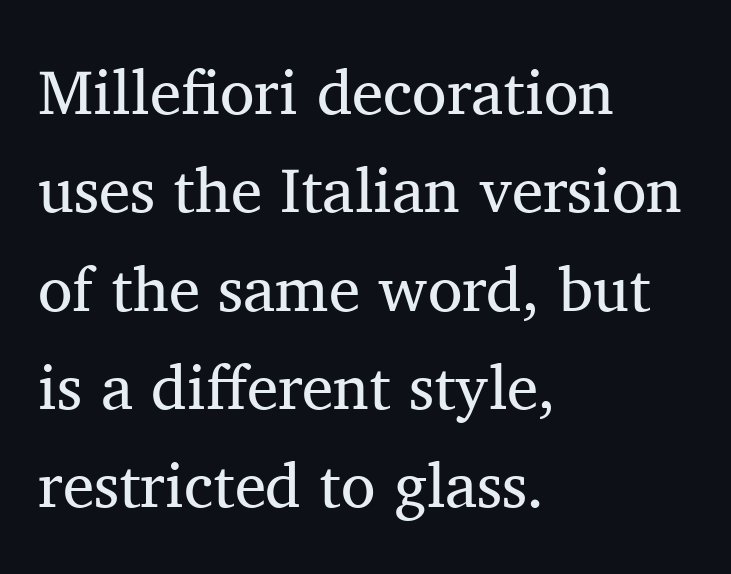
Descender tails drop into unmarked territory. These lines are rendered in a variable-pitch font. Left-aligned paragraph, ragged on the right. Quick note: interline space is typical. Stems and bowls with no extra thickness — not bold.
